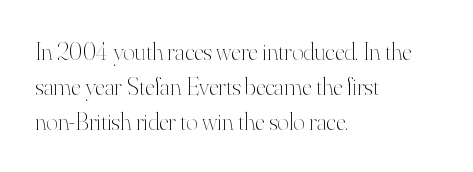
The image shows 25 px text type, upright; set left-aligned, normal line spacing (1.4x), normal letter spacing, not underlined.
